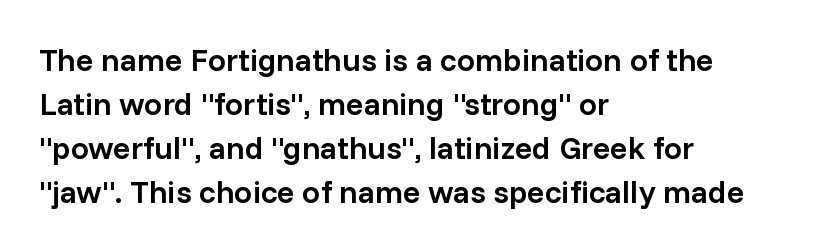
{"serif": "no", "italic": "no", "bold": "semi", "weight": "semibold", "width": "normal", "stroke_contrast": "low", "x_height": "medium", "monospaced": "no", "underline": "no", "align": "left", "line_spacing": "normal", "line_spacing_ratio": 1.37, "letter_spacing": "normal", "letter_spacing_em": 0.0, "glyph_px": 32}
